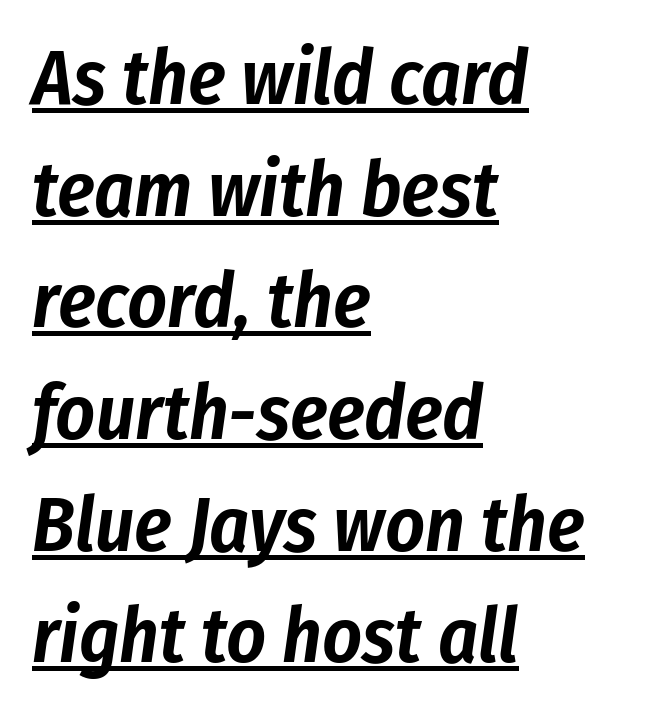
Q: Is the text italic (slanted)? A: Yes, it leans right by about 8 degrees.
Q: Is the text underlined? A: Yes.
Q: How is the paragraph aligned? A: Left-aligned.
Q: Is the spacing between letters normal or unusually wide? A: Normal.
Q: Is the spacing between lines tight, normal or loose? A: Normal.
Q: Width (condensed, normal, or wide)? A: Condensed.
Q: Stroke contrast? A: Low.
Q: x-height? A: Medium.
Q: Monospaced? A: No.
